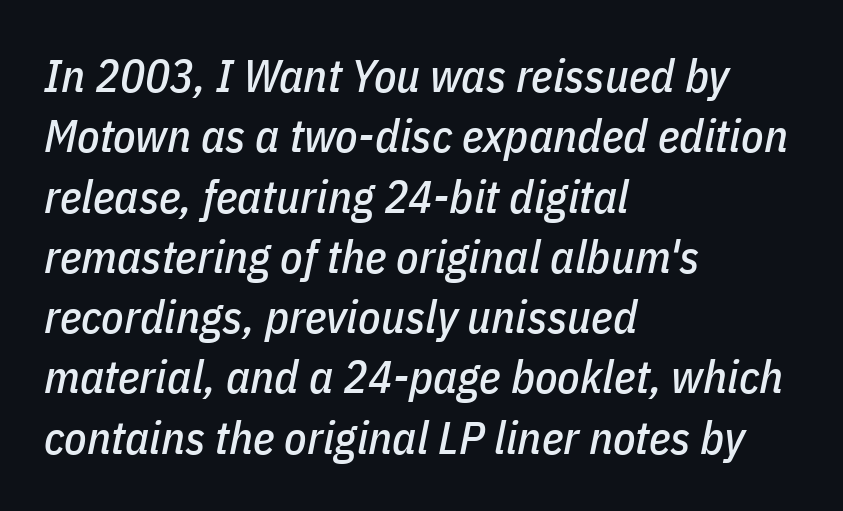
Q: Is the text italic (slanted)? A: Yes, it leans right by about 11 degrees.
Q: Is the text underlined? A: No.
Q: How is the paragraph aligned? A: Left-aligned.
Q: Is the spacing between letters normal or unusually wide? A: Normal.
Q: Is the spacing between lines tight, normal or loose? A: Normal.
Q: Width (condensed, normal, or wide)? A: Condensed.
Q: Stroke contrast? A: Low.
Q: x-height? A: Medium.
Q: Monospaced? A: No.
